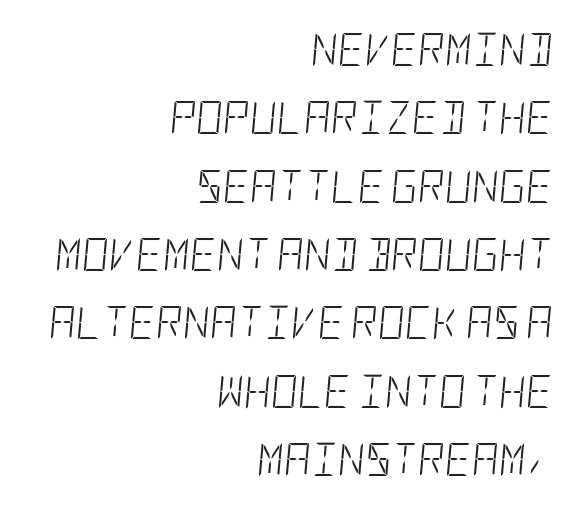
The image shows 33 px light, condensed type, italic (leaning right); set right-aligned, loose line spacing (2.07x), normal letter spacing, not underlined; low stroke contrast and a large x-height.
